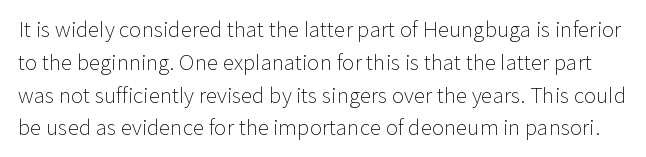
No italicization has been applied; the sample stays upright. Rows of type keep a routine distance in the vertical direction. Bare-footed words on every line. Tracking here is standard; glyphs follow each other at the usual distance. No extra ink here — the face is not bold.
